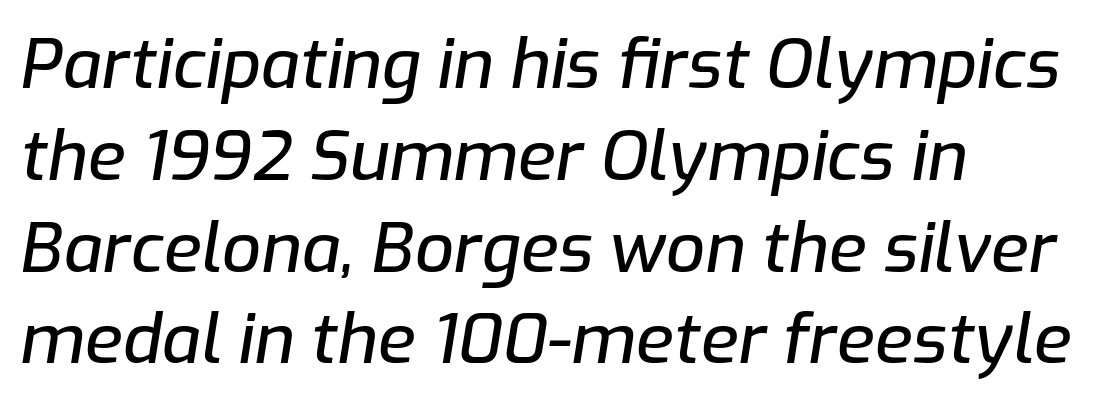
Q: Is the text italic (slanted)? A: Yes, it leans right by about 9 degrees.
Q: Is the text underlined? A: No.
Q: How is the paragraph aligned? A: Left-aligned.
Q: Is the spacing between letters normal or unusually wide? A: Normal.
Q: Is the spacing between lines tight, normal or loose? A: Normal.
Q: Width (condensed, normal, or wide)? A: Normal.
Q: Stroke contrast? A: Low.
Q: x-height? A: Medium.
Q: Monospaced? A: No.
